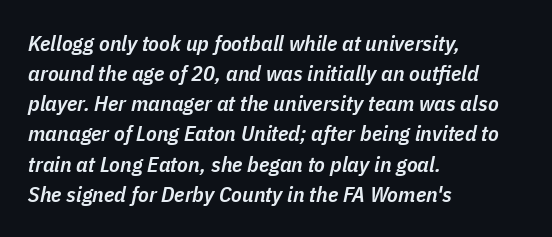
Q: Is the text bold? A: Semi-bold.
Q: Is the text italic (slanted)? A: Yes, it leans right by about 11 degrees.
Q: Is the text underlined? A: No.
Q: How is the paragraph aligned? A: Left-aligned.
Q: Is the spacing between letters normal or unusually wide? A: Normal.
Q: Is the spacing between lines tight, normal or loose? A: Normal.
